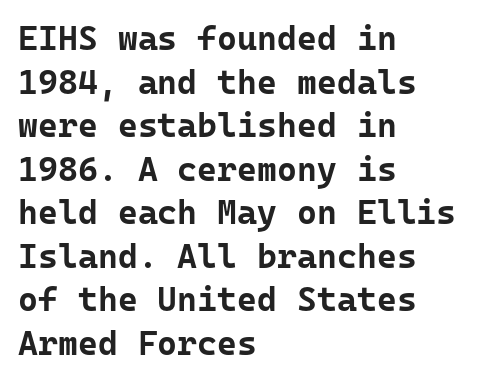
The image shows 34 px bold sans-serif type, upright, monospaced; set left-aligned, normal line spacing (1.28x), normal letter spacing, not underlined; low stroke contrast and a medium x-height.
